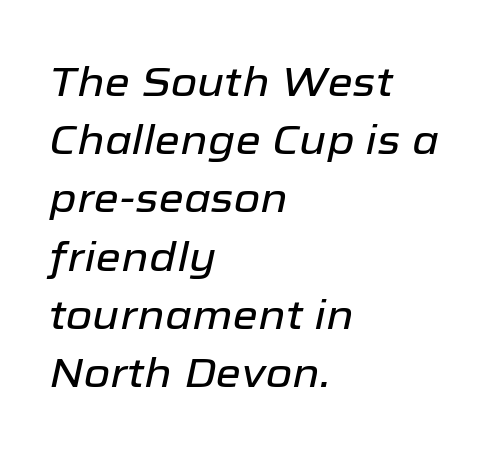
Q: Is the text italic (slanted)? A: Yes, it leans right by about 12 degrees.
Q: Is the text underlined? A: No.
Q: How is the paragraph aligned? A: Left-aligned.
Q: Is the spacing between letters normal or unusually wide? A: Normal.
Q: Is the spacing between lines tight, normal or loose? A: Normal.
Q: Width (condensed, normal, or wide)? A: Normal.
Q: Stroke contrast? A: Low.
Q: x-height? A: Medium.
Q: Monospaced? A: No.
